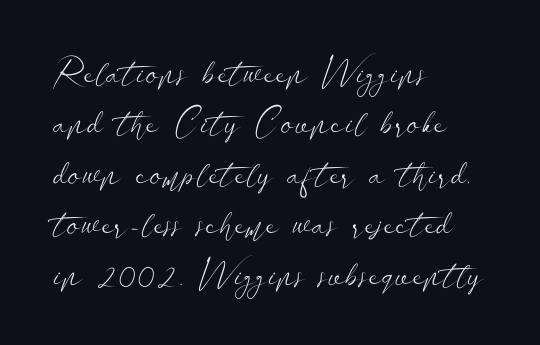
The image shows 36 px light, wide sans-serif type; set left-aligned, normal line spacing (1.4x), normal letter spacing, not underlined; low stroke contrast and a small x-height.
